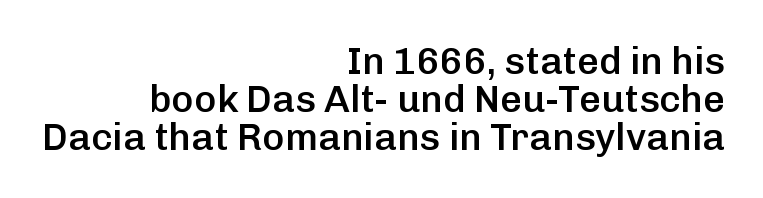
These lines are composed in type without serifs. These words are printed semibold, heavier than regular yet not bold. The specimen omits any rule beneath the text block's lines. A typesetter would mark this as roman, not italic. Vertically, the passage feels compressed, each row crowding the next. The rendering anchors every line to the right-hand side.
